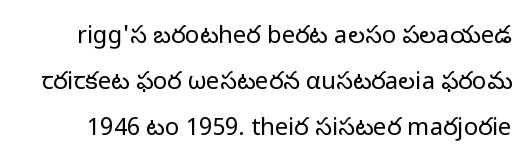
Q: Is the text bold? A: No.
Q: Is the text italic (slanted)? A: No, it is upright.
Q: Is the text underlined? A: No.
Q: Is the spacing between letters normal or unusually wide? A: Normal.
Q: Is the spacing between lines tight, normal or loose? A: Loose.
